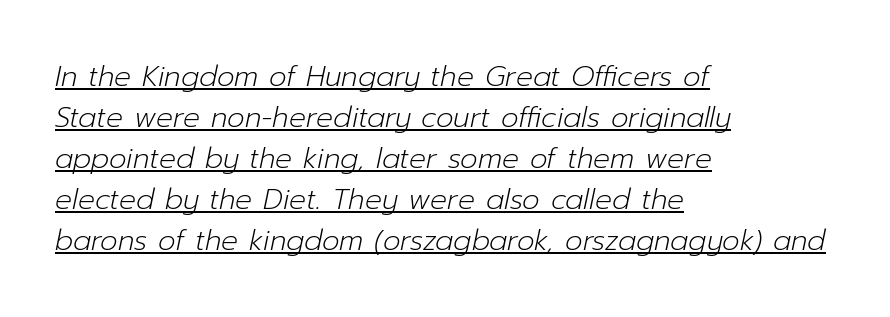
{"italic": "yes", "lean": "right", "slant_degrees": 12, "bold": "no", "weight": "light", "width": "normal", "stroke_contrast": "low", "x_height": "medium", "monospaced": "no", "underline": "yes", "align": "left", "line_spacing": "normal", "line_spacing_ratio": 1.46, "letter_spacing": "normal", "letter_spacing_em": 0.0, "glyph_px": 28}
